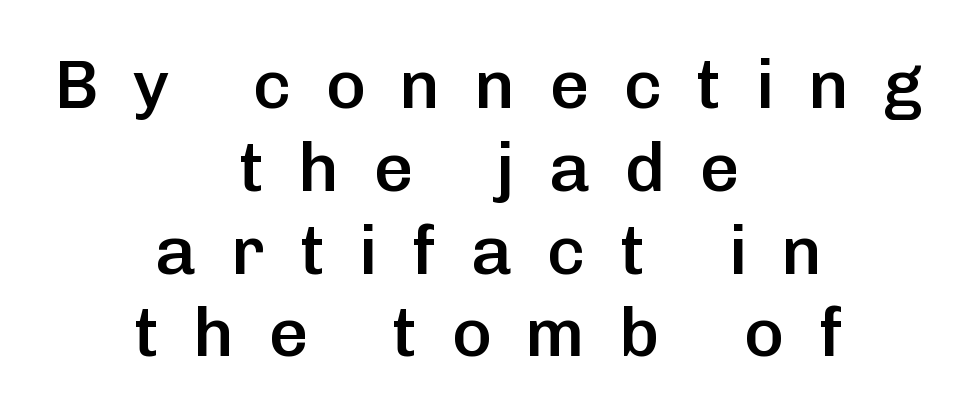
A bit beefed up — I'd call it semibold rather than bold. Teacher's note: observe the equal gaps on both sides — that is centered alignment. Loose tracking; the words dissolve into strings of separated letters. The space directly below the letters is spotless. The rendering shows plain stroke endings on the letterforms — a sans-serif design.
